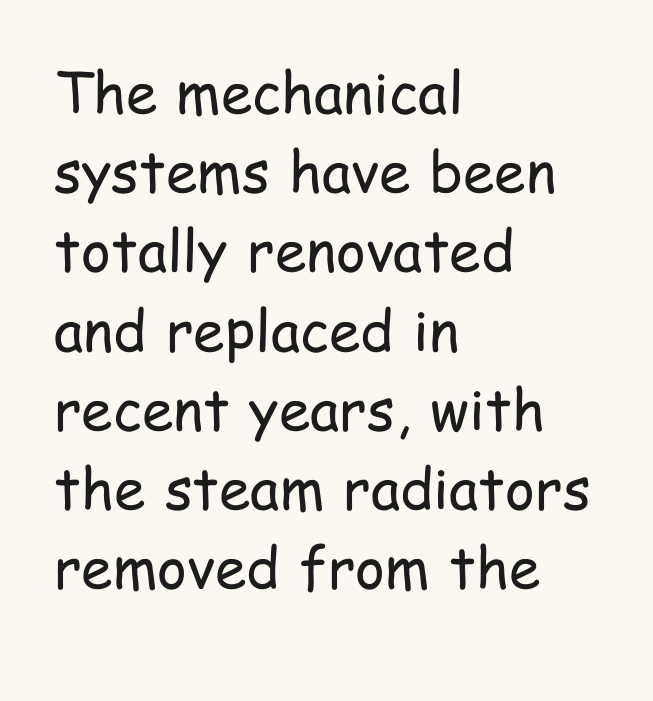
Words appear dense and cohesive because spacing is normal. Horizontally, the lines are justified to the leading edge only. Do the characters align in a grid? No, the font is proportional. The glyphs in this specimen are sans serif. If you measured baseline to baseline, you'd find a middling distance. Descender tails drop into unmarked territory.
